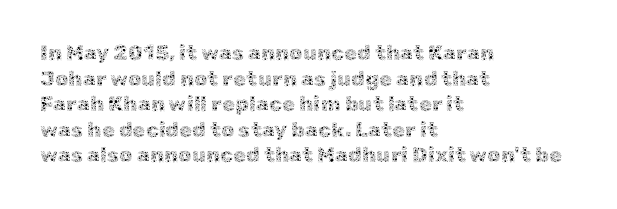
Does extra space separate the letters? No, they use regular spacing. The passage is arranged the way most books set body copy — flush left. The area under the type is left untouched. The face looks like a standard text weight, possibly lighter. Notice how the stems are strictly vertical — no italics here.
